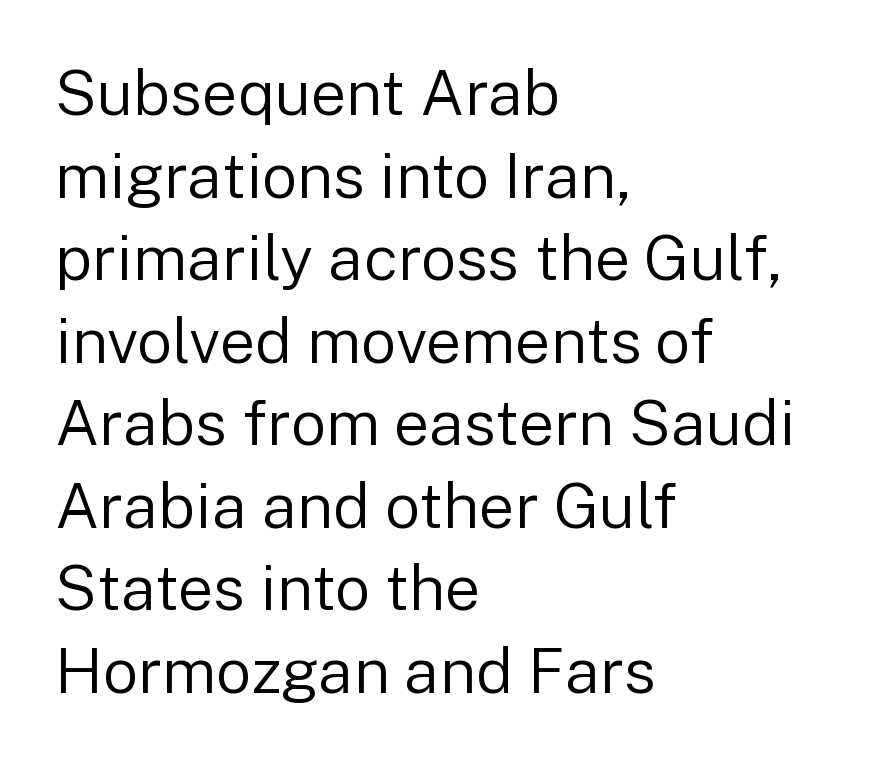
Q: Is the text bold? A: No.
Q: Is the text italic (slanted)? A: No, it is upright.
Q: Is the typeface a serif or a sans-serif typeface? A: Sans-serif.
Q: Is the text underlined? A: No.
Q: How is the paragraph aligned? A: Left-aligned.
Q: Is the spacing between letters normal or unusually wide? A: Normal.
Q: Is the spacing between lines tight, normal or loose? A: Normal.
Q: Width (condensed, normal, or wide)? A: Normal.
Q: Stroke contrast? A: Low.
Q: x-height? A: Medium.
Q: Monospaced? A: No.
